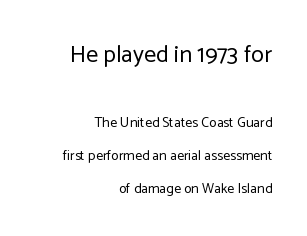
This block would shrink considerably if given ordinary leading; it's expanded now. The designer gave the opening block more size than the closing block. The lines in this sample share a right terminus and differ only in where they begin. The zone under the glyphs is completely vacant.
